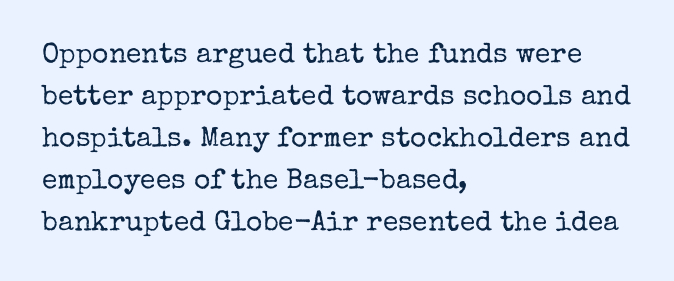
The image shows 28 px regular-weight serif type, upright; set left-aligned, normal line spacing (1.5x), normal letter spacing, not underlined; low stroke contrast and a medium x-height.
